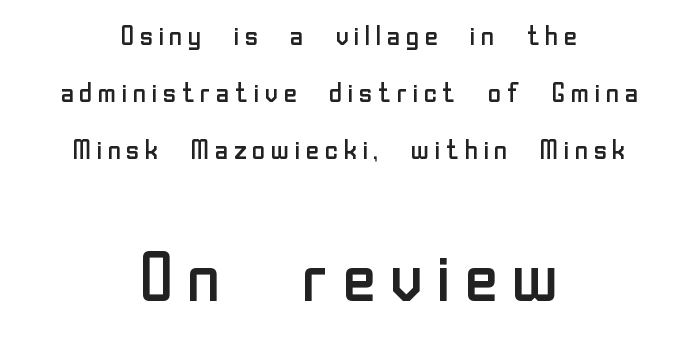
The image shows 68 px regular-weight sans-serif type, upright; set centered, loose line spacing (2.12x), not underlined; the second (bottom) block is 2.52x larger; low stroke contrast and a medium x-height.
